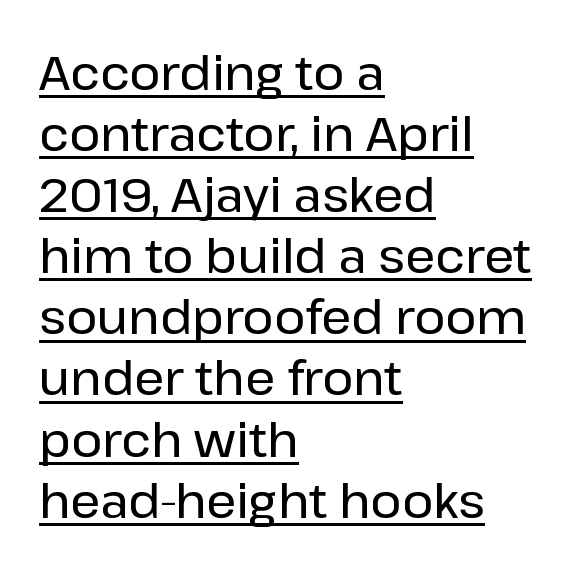
The image shows 47 px sans-serif type, upright; set left-aligned, normal line spacing (1.3x), normal letter spacing, underlined; low stroke contrast and a medium x-height.
